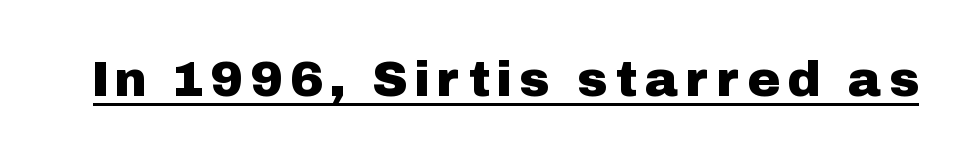
The image shows 50 px sans-serif type, upright; set unusually wide letter spacing (+0.2 em), underlined; low stroke contrast and a medium x-height.
